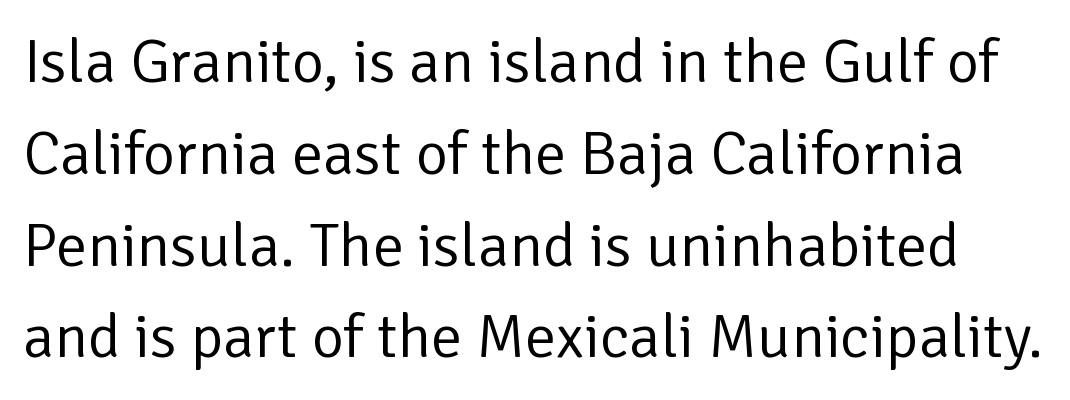
The image shows 62 px regular-weight sans-serif type, upright; set normal line spacing (1.48x), normal letter spacing, not underlined; low stroke contrast and a medium x-height.
